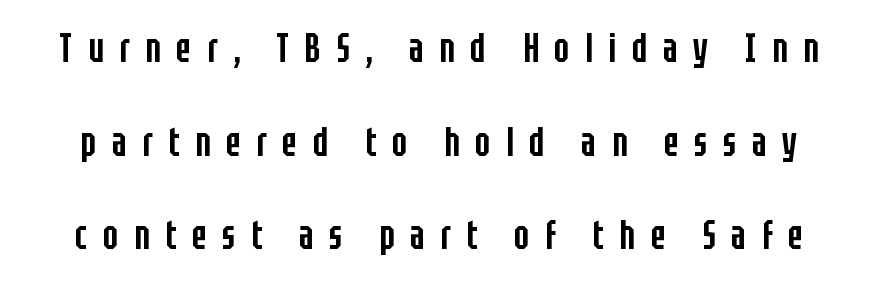
Do the characters align in a grid? No, the font is proportional. Is this a sans? Yes — the strokes have no serifs. Slightly chunky letters — semibold, I'd say, not full bold. Interline gaps are noticeably wide in this sample. The glyphs are unaccompanied by any horizontal stroke below them. Is there any slant? The stems are plumb.
